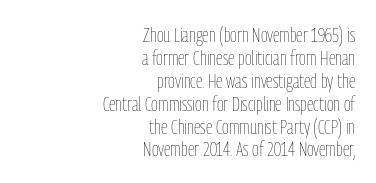
Do the letters lean? They stand straight. No heavy texture on the line: the type isn't bold. Tracking here is standard; glyphs follow each other at the usual distance. Descender tails drop into unmarked territory.
